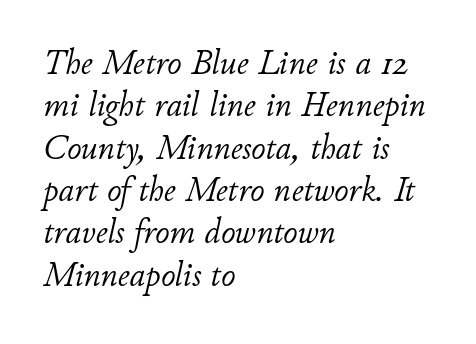
Left-aligned paragraph, ragged on the right. This is oblique type, the kind used for emphasis or titles. Each stroke keeps to a modest, everyday thickness or less. The rendering keeps characters at their native spacing.
